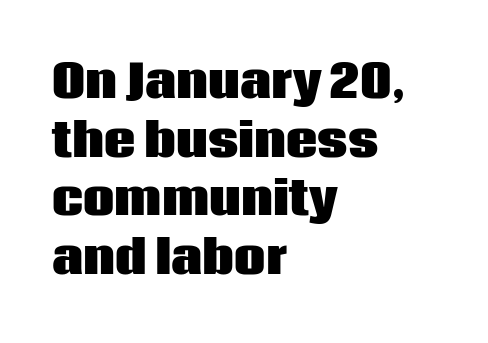
Q: Is the text bold? A: Yes.
Q: Is the text italic (slanted)? A: No, it is upright.
Q: Is the typeface a serif or a sans-serif typeface? A: Sans-serif.
Q: Is the text underlined? A: No.
Q: How is the paragraph aligned? A: Left-aligned.
Q: Is the spacing between letters normal or unusually wide? A: Normal.
Q: Is the spacing between lines tight, normal or loose? A: Normal.
Q: Width (condensed, normal, or wide)? A: Normal.
Q: Stroke contrast? A: Low.
Q: x-height? A: Large.
Q: Monospaced? A: No.
